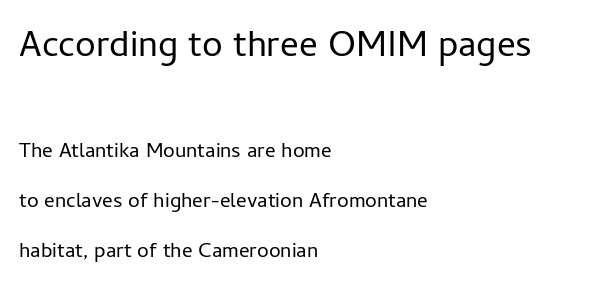
No letter is thick-stroked: the sample isn't bold. The passage shown is typeset with a sans-serif family. Horizontal alignment here is leftward, the default for most running prose. Default kerning and tracking; the words read as compact shapes.
